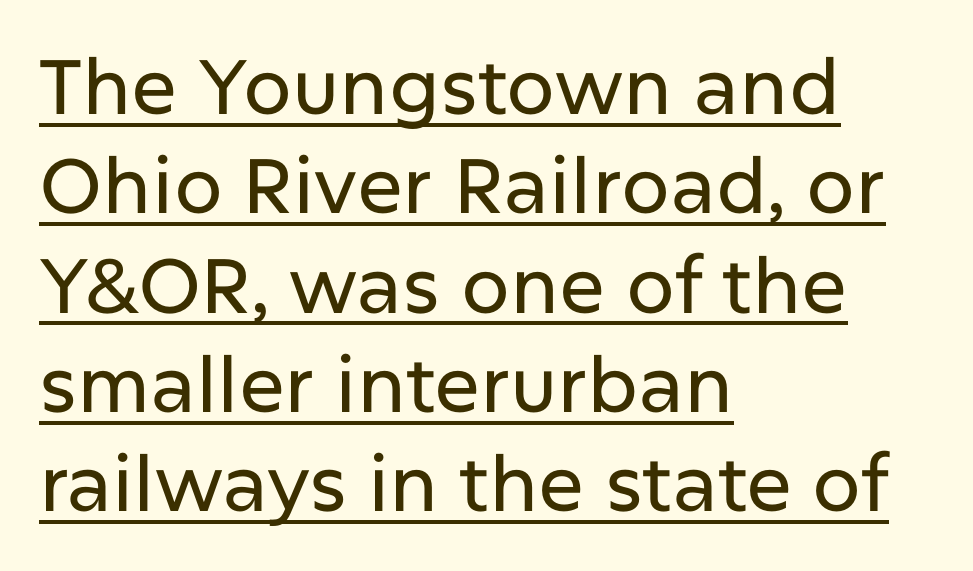
The image shows 77 px sans-serif type, upright; set left-aligned, normal line spacing (1.29x), normal letter spacing, underlined; low stroke contrast and a medium x-height.
